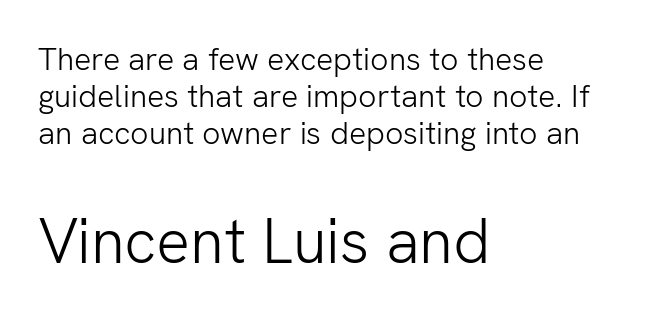
The image shows 63 px light sans-serif type, upright; set left-aligned, line spacing 1.16x, normal letter spacing, not underlined; the second (bottom) block is 1.97x larger; low stroke contrast and a medium x-height.
